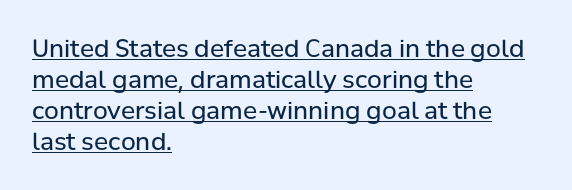
Left-aligned paragraph, ragged on the right. The letters stand straight up with perfectly vertical stems. A typesetter would call this leading conventional body-copy spacing. There is no visible air inserted between adjacent glyphs. Stems here are at most as thick as an everyday book face.
